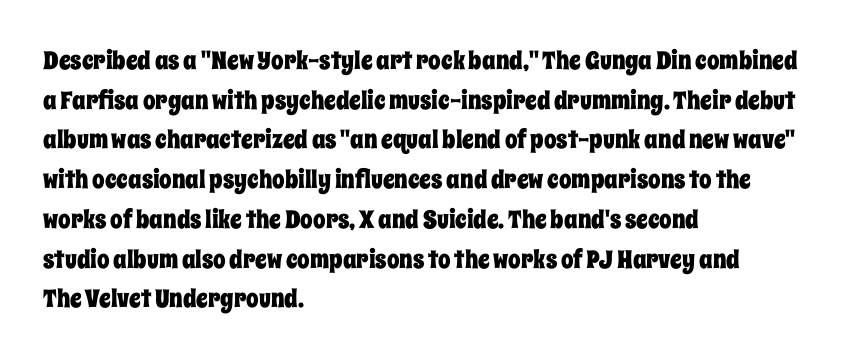
Words appear dense and cohesive because spacing is normal. Italic? Not at all — the glyphs are vertical. Horizontally, the lines are justified to the leading edge only. Leading matches the norm, producing a regular column. Each row of text sits above clean, open space.
